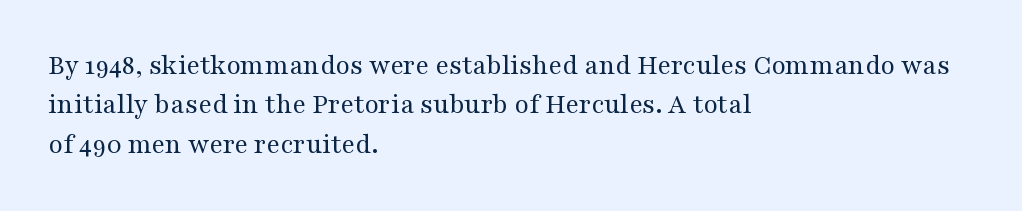
The image shows 29 px regular-weight, wide serif type, upright; set left-aligned, normal line spacing (1.36x), normal letter spacing, not underlined; medium stroke contrast and a medium x-height.
